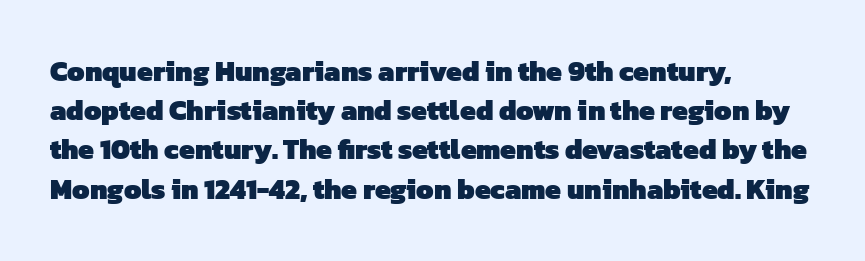
{"serif": "no", "bold": "yes", "weight": "heavy", "width": "normal", "stroke_contrast": "low", "x_height": "medium", "monospaced": "no", "underline": "no", "align": "left", "line_spacing": "normal", "line_spacing_ratio": 1.4, "letter_spacing": "normal", "letter_spacing_em": 0.0, "glyph_px": 28}
